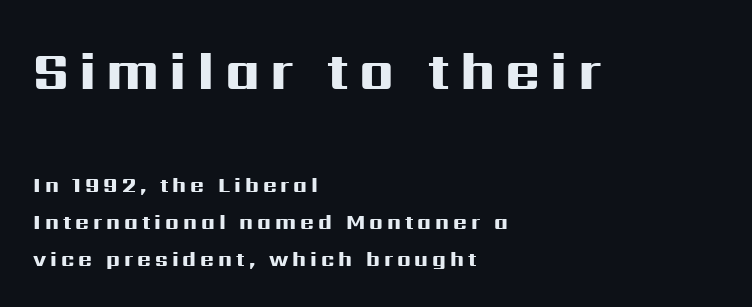
Typesetter's note — upper block bumped up in size, lower block left smaller. I'd call this a sans setting — the letters go barefoot. Typeset ragged right — the left edge is the straight one. Clear beneath every line of the passage. Notice how thick the strokes are: this is what a full bold looks like.
